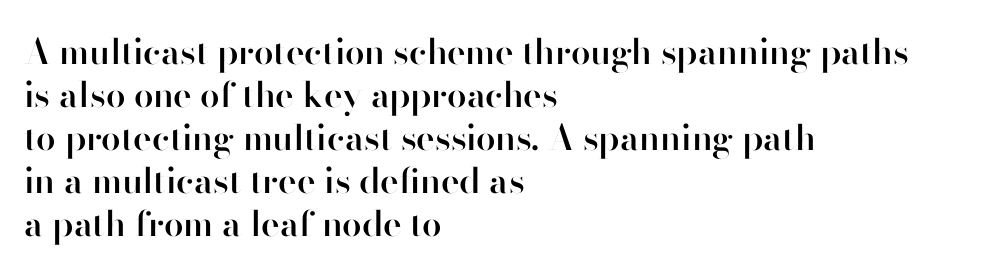
Q: Is the text bold? A: Semi-bold.
Q: Is the text italic (slanted)? A: No, it is upright.
Q: Is the typeface a serif or a sans-serif typeface? A: Sans-serif.
Q: Is the text underlined? A: No.
Q: How is the paragraph aligned? A: Left-aligned.
Q: Is the spacing between letters normal or unusually wide? A: Normal.
Q: Width (condensed, normal, or wide)? A: Normal.
Q: Stroke contrast? A: High.
Q: x-height? A: Small.
Q: Monospaced? A: No.
